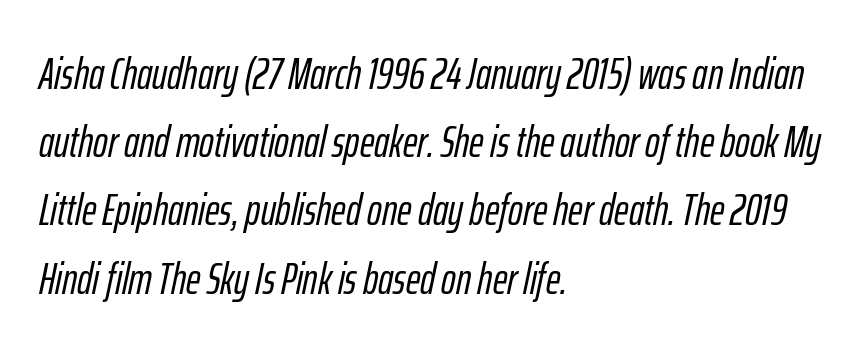
Q: Is the text italic (slanted)? A: Yes, it leans right by about 12 degrees.
Q: Is the text underlined? A: No.
Q: How is the paragraph aligned? A: Left-aligned.
Q: Is the spacing between letters normal or unusually wide? A: Normal.
Q: Is the spacing between lines tight, normal or loose? A: Normal.
Q: Width (condensed, normal, or wide)? A: Condensed.
Q: Stroke contrast? A: Low.
Q: x-height? A: Medium.
Q: Monospaced? A: No.
